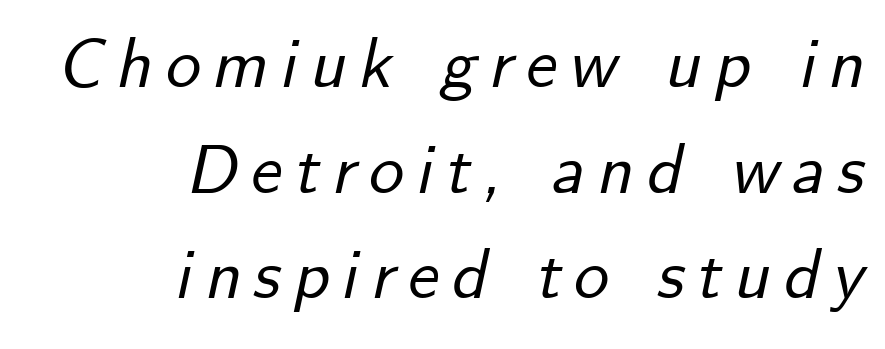
Regarding leading, the lines here are spaced in the standard way. The baseline area is clear. Observe the lean: these are italic letterforms. Each letter keeps its own natural width here, so spacing adapts to shape. This rendering uses right alignment, leaving the left contour irregular.
